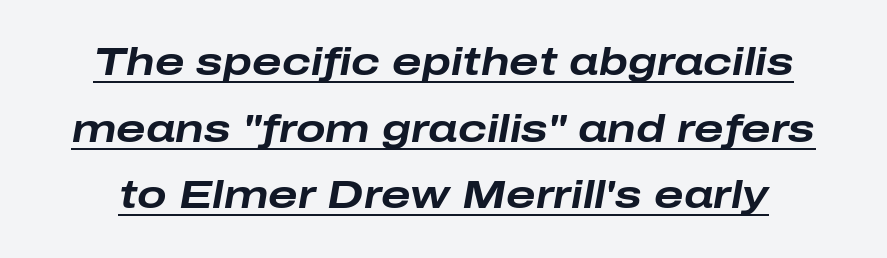
The image shows 39 px bold, wide type, italic (leaning right); set line spacing 1.71x, normal letter spacing, underlined; low stroke contrast and a medium x-height.
